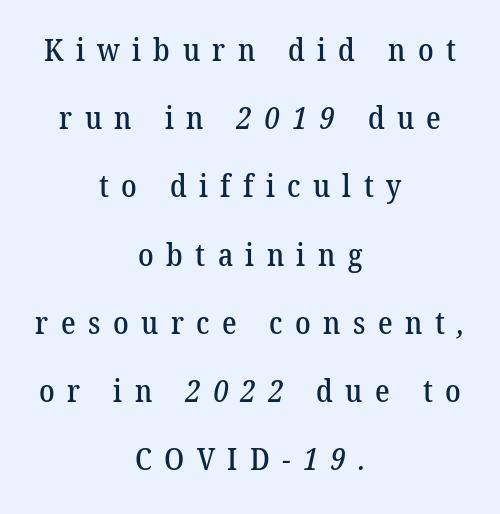
The image shows 31 px serif type; set centered, loose line spacing (2.2x), unusually wide letter spacing (+0.4 em), not underlined; low stroke contrast and a medium x-height.
